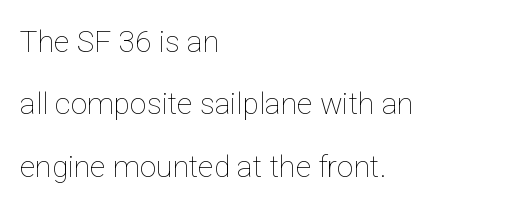
Is this a fixed-width face? No — the glyphs have proportional, varying widths. This rendering uses left alignment, leaving the right contour irregular. Bare-footed words on every line. Summary of vertical rhythm: relaxed, with wide interline spacing. The face used here is rendered with its standard letterfit.
